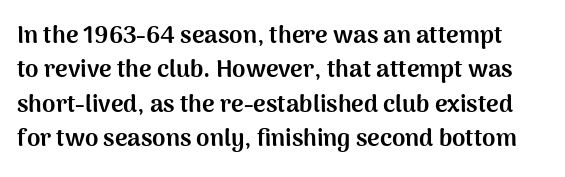
Q: Is the text bold? A: Yes.
Q: Is the text italic (slanted)? A: No, it is upright.
Q: Is the text underlined? A: No.
Q: Is the spacing between letters normal or unusually wide? A: Normal.
Q: Is the spacing between lines tight, normal or loose? A: Normal.
